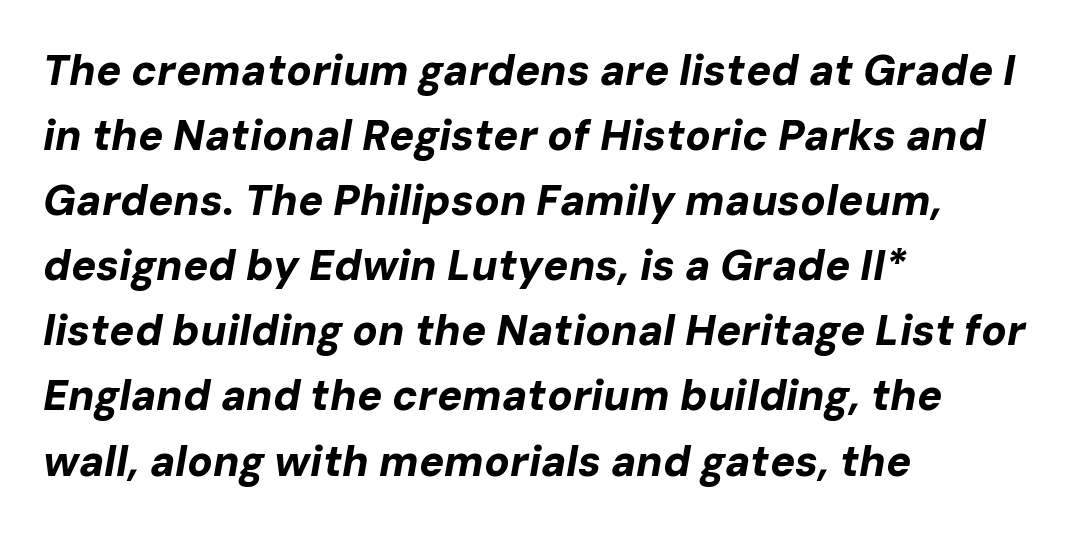
{"italic": "yes", "lean": "right", "slant_degrees": 10, "bold": "yes", "weight": "bold", "width": "normal", "stroke_contrast": "low", "x_height": "medium", "monospaced": "no", "underline": "no", "align": "left", "line_spacing": "normal", "line_spacing_ratio": 1.55, "letter_spacing": "normal", "letter_spacing_em": 0.0, "glyph_px": 42}
